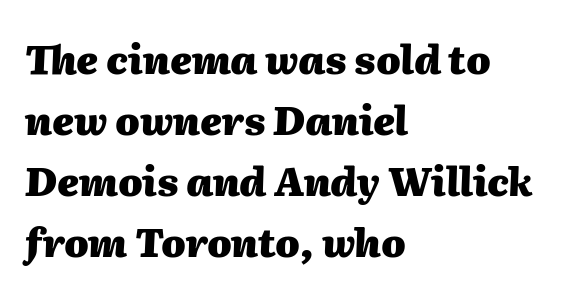
Q: Is the text bold? A: Yes.
Q: Is the text italic (slanted)? A: Yes, it leans right by about 2 degrees.
Q: Is the text underlined? A: No.
Q: How is the paragraph aligned? A: Left-aligned.
Q: Is the spacing between letters normal or unusually wide? A: Normal.
Q: Is the spacing between lines tight, normal or loose? A: Normal.
Q: Width (condensed, normal, or wide)? A: Normal.
Q: Stroke contrast? A: Medium.
Q: x-height? A: Medium.
Q: Monospaced? A: No.
